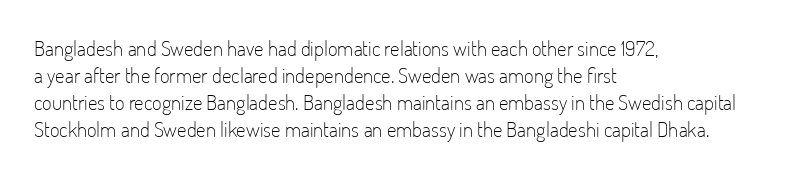
{"italic": "no", "bold": "no", "underline": "no", "align": "left", "line_spacing": "normal", "line_spacing_ratio": 1.29, "letter_spacing": "normal", "letter_spacing_em": 0.0, "glyph_px": 21}
